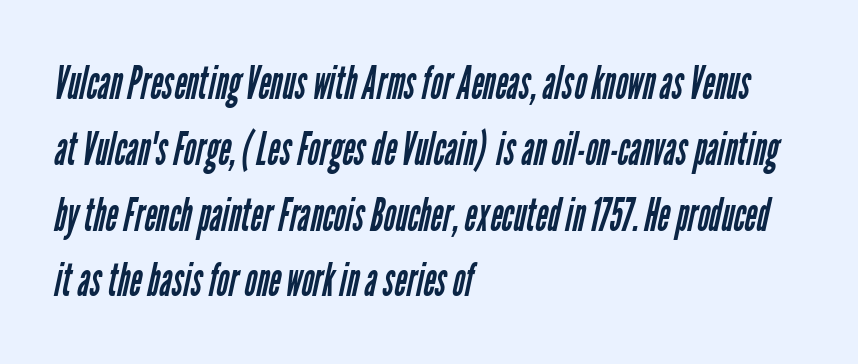
{"serif": "no", "bold": "no", "weight": "regular", "width": "condensed", "stroke_contrast": "low", "x_height": "medium", "monospaced": "no", "underline": "no", "align": "left", "line_spacing": "normal", "line_spacing_ratio": 1.4, "letter_spacing": "normal", "letter_spacing_em": 0.0, "glyph_px": 47}
